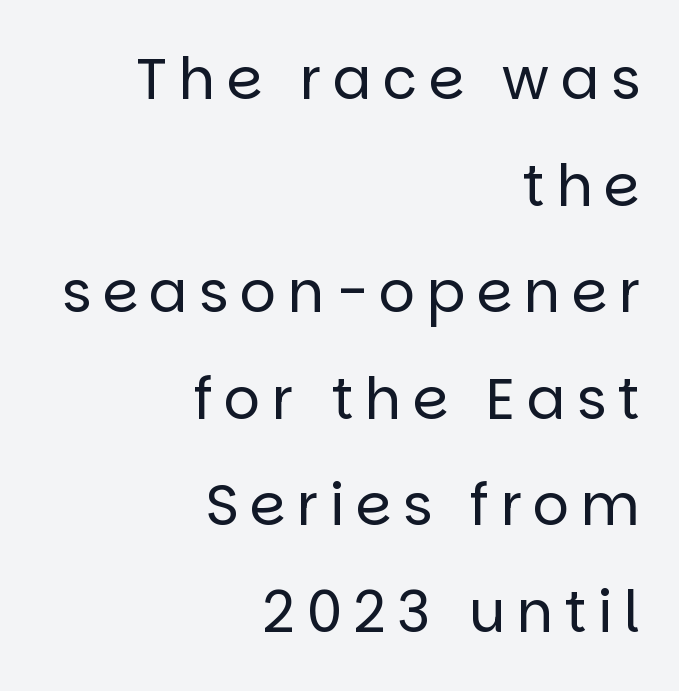
Q: Is the text bold? A: No.
Q: Is the text italic (slanted)? A: No, it is upright.
Q: Is the typeface a serif or a sans-serif typeface? A: Sans-serif.
Q: Is the text underlined? A: No.
Q: How is the paragraph aligned? A: Right-aligned.
Q: Is the spacing between letters normal or unusually wide? A: Unusually wide.
Q: Width (condensed, normal, or wide)? A: Normal.
Q: Stroke contrast? A: Low.
Q: x-height? A: Large.
Q: Monospaced? A: No.
